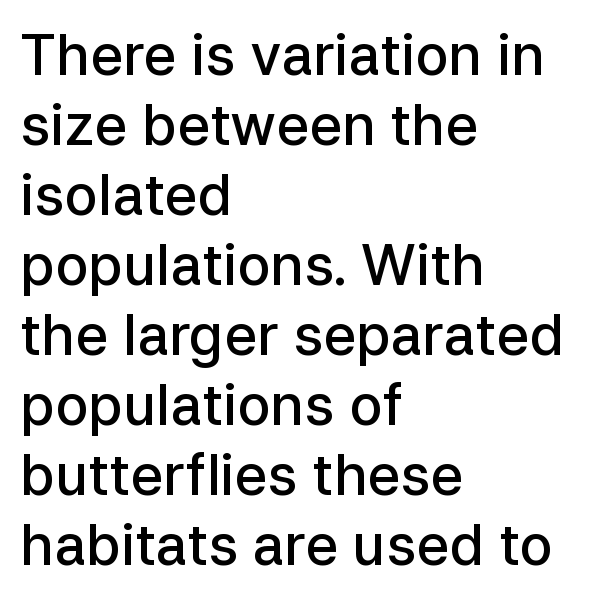
{"serif": "no", "italic": "no", "bold": "semi", "weight": "semibold", "width": "normal", "stroke_contrast": "low", "x_height": "medium", "monospaced": "no", "underline": "no", "align": "left", "line_spacing": "normal", "line_spacing_ratio": 1.25, "letter_spacing": "normal", "letter_spacing_em": 0.0, "glyph_px": 56}
